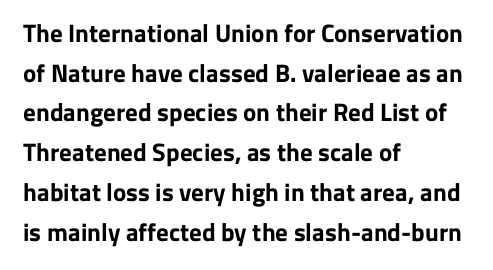
{"italic": "no", "bold": "yes", "underline": "no", "align": "left", "line_spacing": "normal", "line_spacing_ratio": 1.59, "letter_spacing": "normal", "letter_spacing_em": 0.0, "glyph_px": 25}
